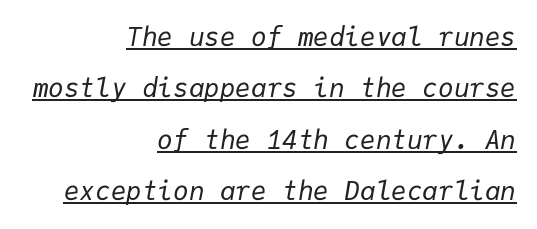
Spacing between characters is what you'd get straight out of the box. Loosely led — the rows are spread out. Letters have the restrained weight of plain body copy at most. A typographer would call this underscored text. There's an unmistakable incline to the writing here. The lines are quadded right.
